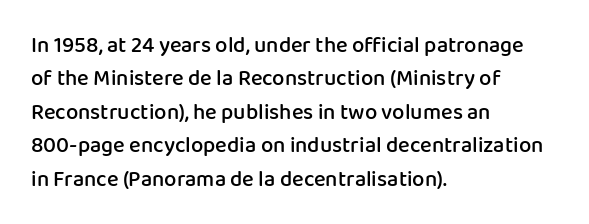
Q: Is the text bold? A: Semi-bold.
Q: Is the text italic (slanted)? A: No, it is upright.
Q: Is the text underlined? A: No.
Q: How is the paragraph aligned? A: Left-aligned.
Q: Is the spacing between letters normal or unusually wide? A: Normal.
Q: Is the spacing between lines tight, normal or loose? A: Normal.
